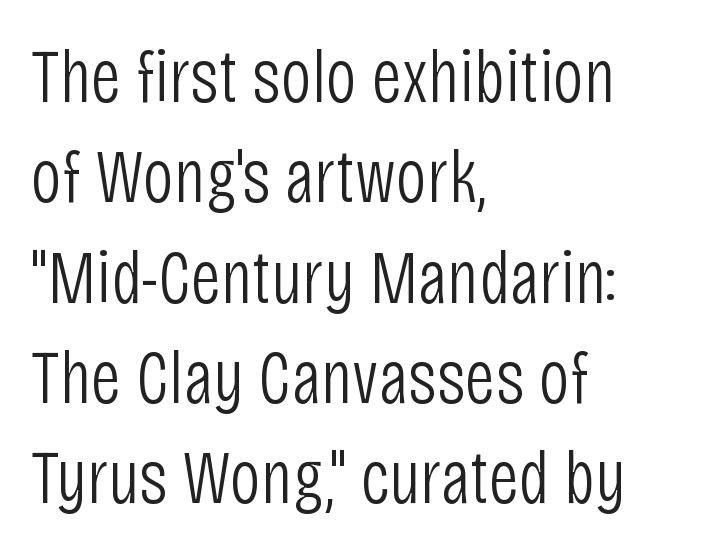
Q: Is the text bold? A: No.
Q: Is the text italic (slanted)? A: No, it is upright.
Q: Is the typeface a serif or a sans-serif typeface? A: Sans-serif.
Q: Is the text underlined? A: No.
Q: How is the paragraph aligned? A: Left-aligned.
Q: Is the spacing between letters normal or unusually wide? A: Normal.
Q: Is the spacing between lines tight, normal or loose? A: Normal.
Q: Width (condensed, normal, or wide)? A: Condensed.
Q: Stroke contrast? A: Low.
Q: x-height? A: Large.
Q: Monospaced? A: No.
